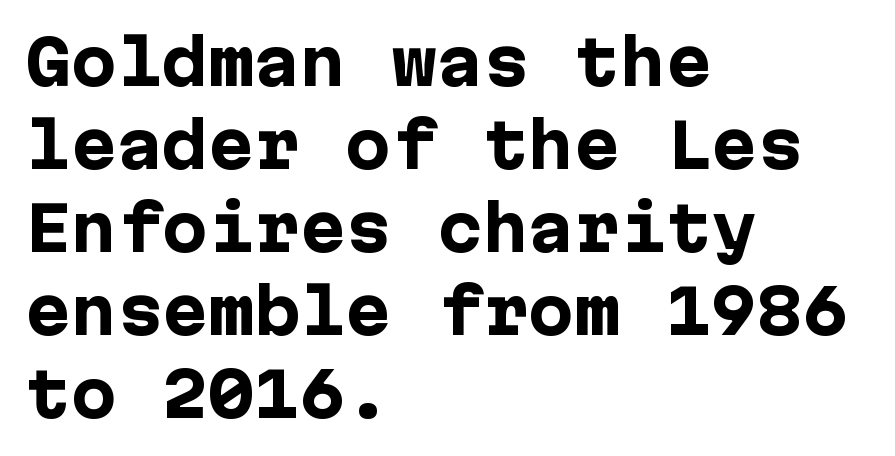
{"serif": "no", "italic": "no", "bold": "yes", "weight": "heavy", "width": "normal", "stroke_contrast": "low", "x_height": "medium", "underline": "no", "align": "left", "line_spacing": "normal", "line_spacing_ratio": 1.36, "letter_spacing": "normal", "letter_spacing_em": 0.0, "glyph_px": 61}
